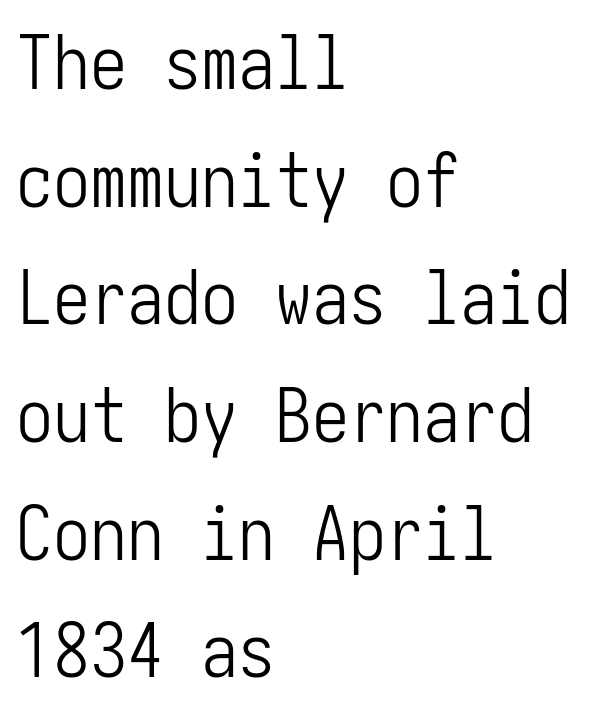
The image shows 74 px light, condensed sans-serif type, upright; set left-aligned, normal line spacing (1.59x), normal letter spacing, not underlined; low stroke contrast and a medium x-height.
